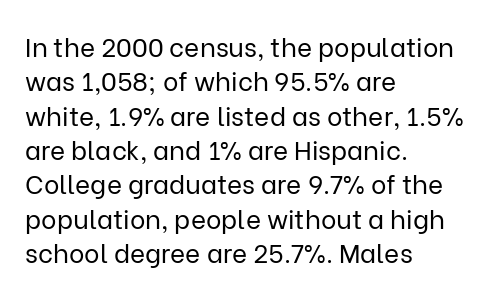
The image shows 26 px text type, upright; set left-aligned, normal line spacing (1.32x), normal letter spacing, not underlined.
